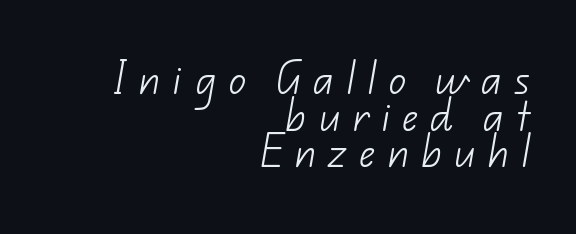
{"serif": "no", "bold": "no", "weight": "light", "width": "normal", "stroke_contrast": "low", "x_height": "small", "monospaced": "no", "underline": "no", "align": "right", "line_spacing": "tight", "line_spacing_ratio": 1.05, "letter_spacing": "wide", "letter_spacing_em": 0.34, "glyph_px": 35}
